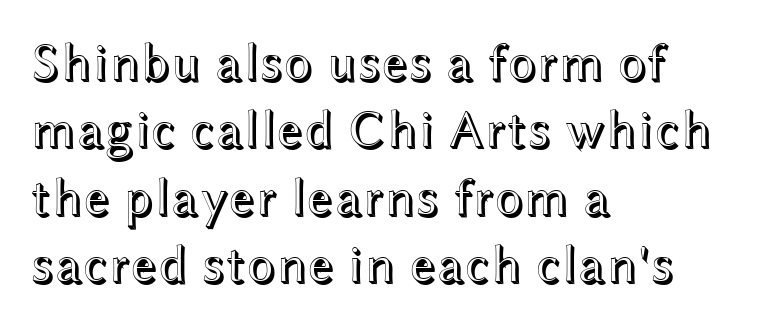
Check the space under the baseline: it is left empty. A typesetter would call this leading conventional body-copy spacing. Tracking here is standard; glyphs follow each other at the usual distance. Think of a printed novel: that variable character pitch is what you see here. This is roman type, the default non-slanted kind.
